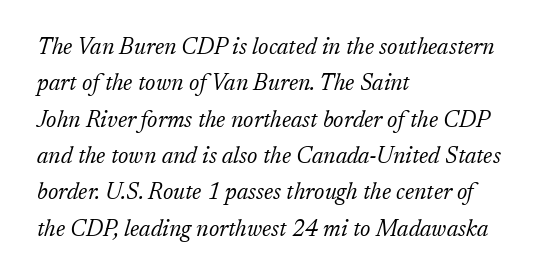
The image shows 23 px text type, italic (leaning right); set left-aligned, normal line spacing (1.58x), normal letter spacing, not underlined.
